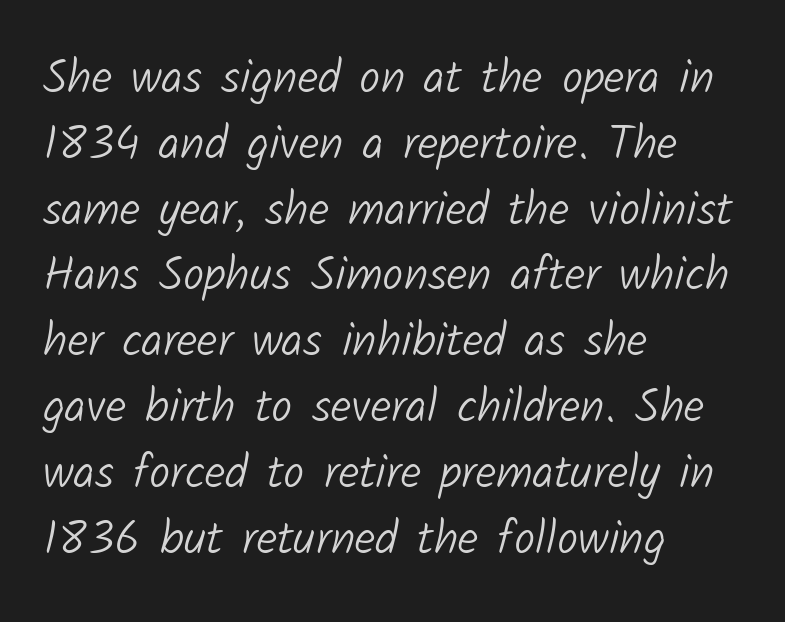
{"serif": "no", "bold": "no", "weight": "light", "width": "normal", "stroke_contrast": "low", "x_height": "medium", "monospaced": "no", "underline": "no", "align": "left", "line_spacing": "normal", "line_spacing_ratio": 1.4, "letter_spacing": "normal", "letter_spacing_em": 0.0, "glyph_px": 47}
